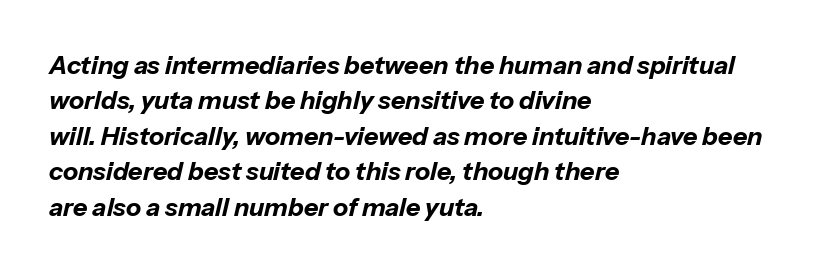
The image shows 25 px bold type, italic (leaning right); set left-aligned, normal line spacing (1.42x), normal letter spacing, not underlined.
